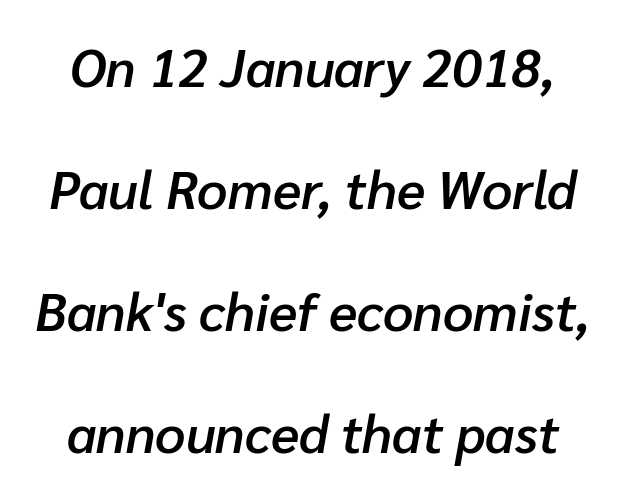
{"italic": "yes", "lean": "right", "slant_degrees": 10, "bold": "semi", "weight": "semibold", "width": "normal", "stroke_contrast": "low", "x_height": "medium", "monospaced": "no", "underline": "no", "line_spacing": "loose", "line_spacing_ratio": 2.3, "letter_spacing": "normal", "letter_spacing_em": 0.0, "glyph_px": 53}
